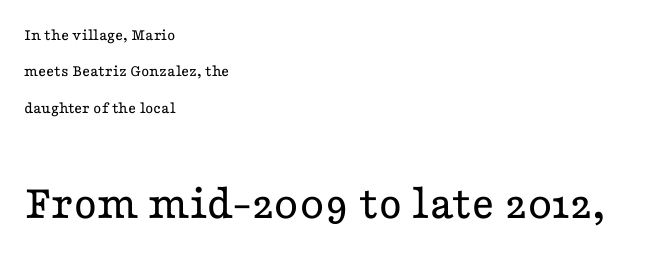
The typography opts for an upright posture over an oblique one. The compositor pushed each line to the left boundary. You could not count columns in this text — the font is proportionally spaced. Horizontal bands of white between lines are thick stripes. Compare the two chunks: the lower has the greater cap height. Clear beneath every line of the passage.
